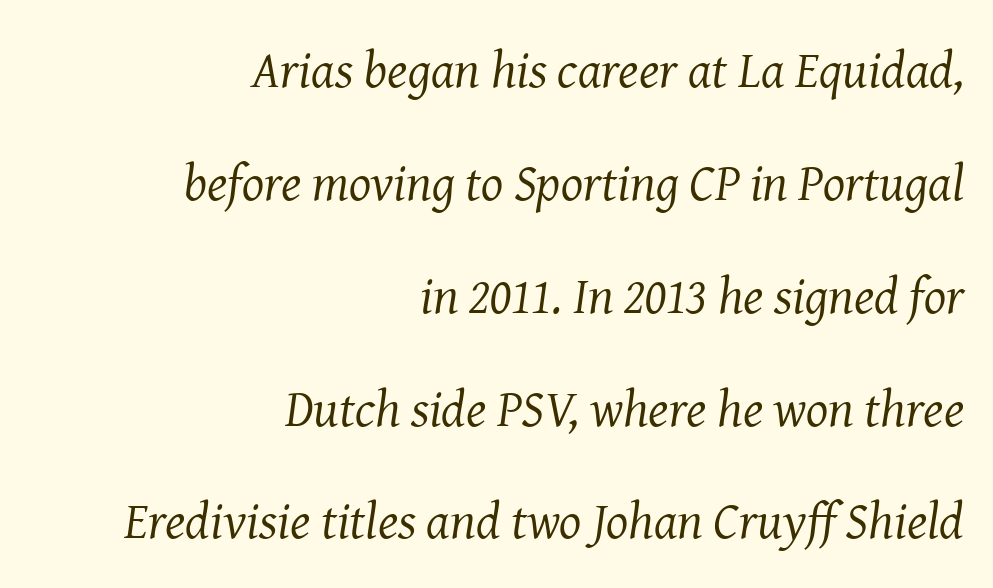
Q: Is the text bold? A: No.
Q: Is the text italic (slanted)? A: Yes, it leans right by about 8 degrees.
Q: Is the typeface a serif or a sans-serif typeface? A: Serif.
Q: Is the text underlined? A: No.
Q: How is the paragraph aligned? A: Right-aligned.
Q: Is the spacing between letters normal or unusually wide? A: Normal.
Q: Is the spacing between lines tight, normal or loose? A: Loose.
Q: Width (condensed, normal, or wide)? A: Normal.
Q: Stroke contrast? A: Medium.
Q: x-height? A: Medium.
Q: Monospaced? A: No.
